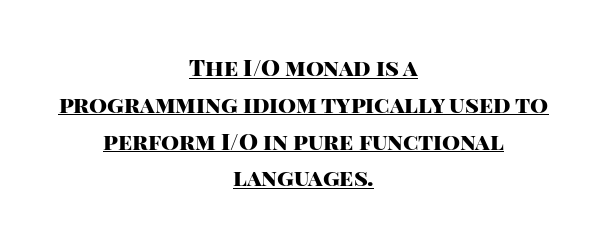
Compared with undecorated copy, this sample adds a rule below the words. Its strokes are broad and dark, the hallmark of bold type. No extra tracking has been applied to these lines. This block has exactly the height ordinary leading produces. Characters remain perfectly vertical along every line. The setting favours the middle, as headings and verse often do.
